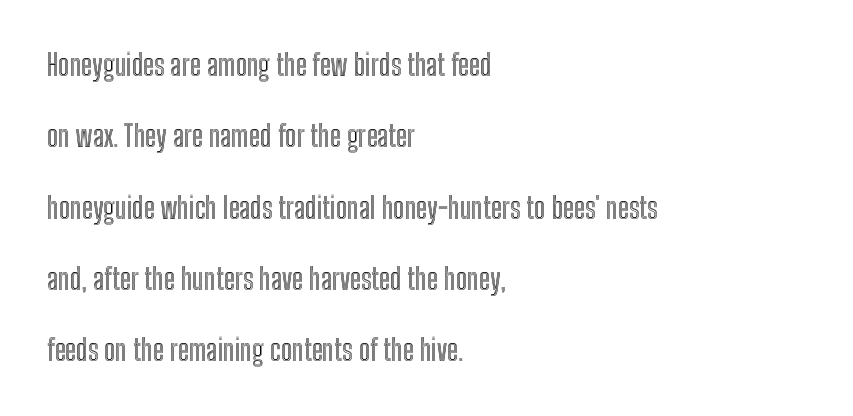
Q: Is the text italic (slanted)? A: No, it is upright.
Q: Is the text underlined? A: No.
Q: How is the paragraph aligned? A: Left-aligned.
Q: Is the spacing between letters normal or unusually wide? A: Normal.
Q: Is the spacing between lines tight, normal or loose? A: Loose.
Q: Width (condensed, normal, or wide)? A: Condensed.
Q: x-height? A: Medium.
Q: Monospaced? A: No.
